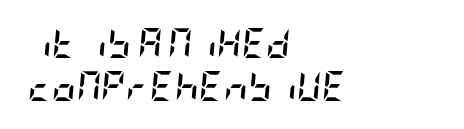
{"italic": "yes", "lean": "right", "slant_degrees": 5, "bold": "yes", "weight": "semibold", "width": "condensed", "stroke_contrast": "low", "x_height": "large", "underline": "no", "align": "left", "line_spacing": "normal", "line_spacing_ratio": 1.43, "letter_spacing": "normal", "letter_spacing_em": 0.0, "glyph_px": 30}
